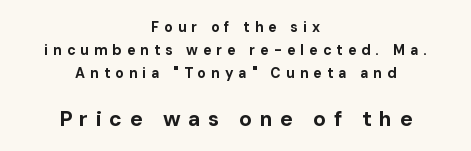
The image shows 21 px bold type, upright; set centered, normal line spacing (1.66x), unusually wide letter spacing (+0.36 em), not underlined; the second (bottom) block is 1.5x larger.
